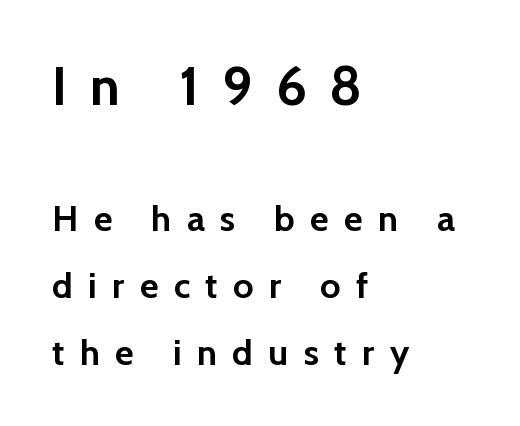
The image shows 54 px semibold sans-serif type, upright; set left-aligned, line spacing 1.86x, unusually wide letter spacing (+0.43 em), not underlined; the first (top) block is 1.5x larger; low stroke contrast and a medium x-height.
